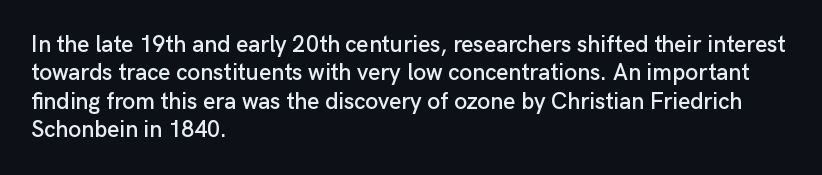
{"italic": "no", "underline": "no", "align": "left", "line_spacing_ratio": 1.23, "letter_spacing": "normal", "letter_spacing_em": 0.0, "glyph_px": 23}
